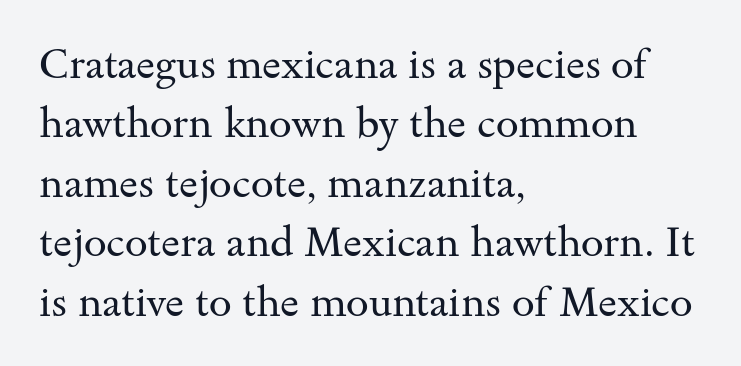
Q: Is the text bold? A: No.
Q: Is the text italic (slanted)? A: No, it is upright.
Q: Is the typeface a serif or a sans-serif typeface? A: Serif.
Q: Is the text underlined? A: No.
Q: How is the paragraph aligned? A: Left-aligned.
Q: Is the spacing between letters normal or unusually wide? A: Normal.
Q: Is the spacing between lines tight, normal or loose? A: Normal.
Q: Width (condensed, normal, or wide)? A: Wide.
Q: Stroke contrast? A: Medium.
Q: x-height? A: Small.
Q: Monospaced? A: No.
